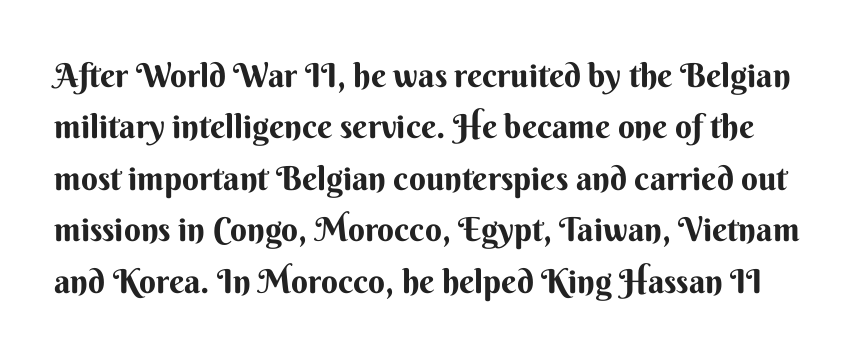
Q: Is the text bold? A: Yes.
Q: Is the text italic (slanted)? A: No, it is upright.
Q: Is the typeface a serif or a sans-serif typeface? A: Sans-serif.
Q: Is the text underlined? A: No.
Q: Is the spacing between letters normal or unusually wide? A: Normal.
Q: Is the spacing between lines tight, normal or loose? A: Normal.
Q: Width (condensed, normal, or wide)? A: Normal.
Q: Stroke contrast? A: Medium.
Q: x-height? A: Small.
Q: Monospaced? A: No.
